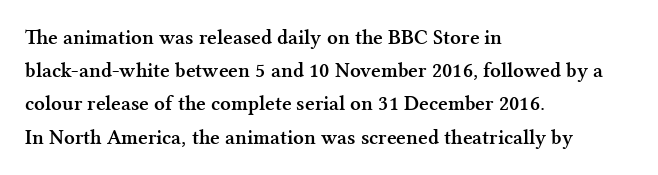
The image shows 21 px bold type, upright; set left-aligned, normal line spacing (1.58x), normal letter spacing, not underlined.
